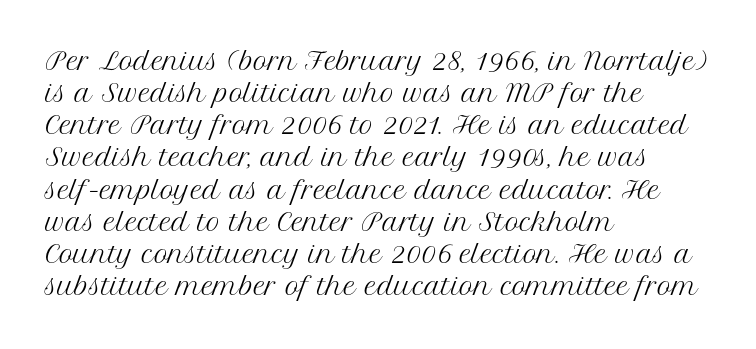
{"bold": "no", "underline": "no", "align": "left", "line_spacing": "normal", "line_spacing_ratio": 1.34, "letter_spacing": "normal", "letter_spacing_em": 0.0, "glyph_px": 24}
